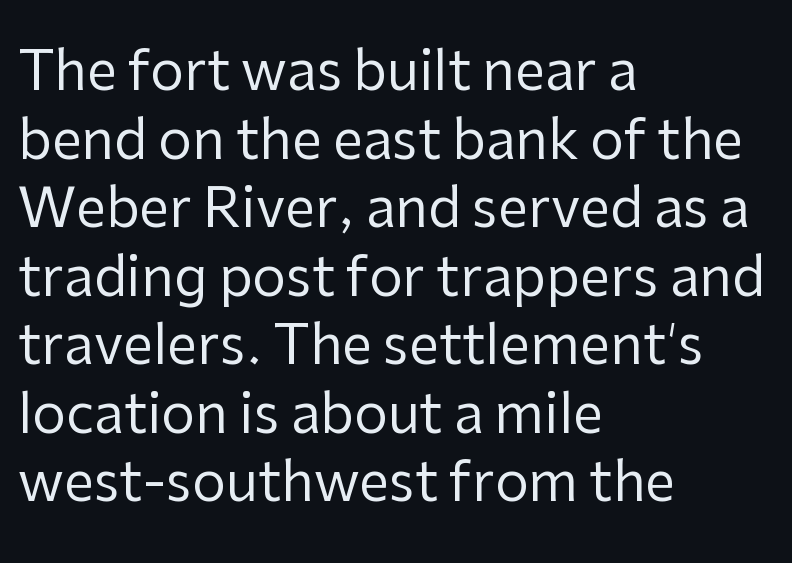
Heaviness? Minimal to ordinary, like unemphasized prose. Designer's note — italics off, roman on. Normally led — the rows are evenly, conventionally spaced. If you drew a ruler down the left edge, every line would touch it.
